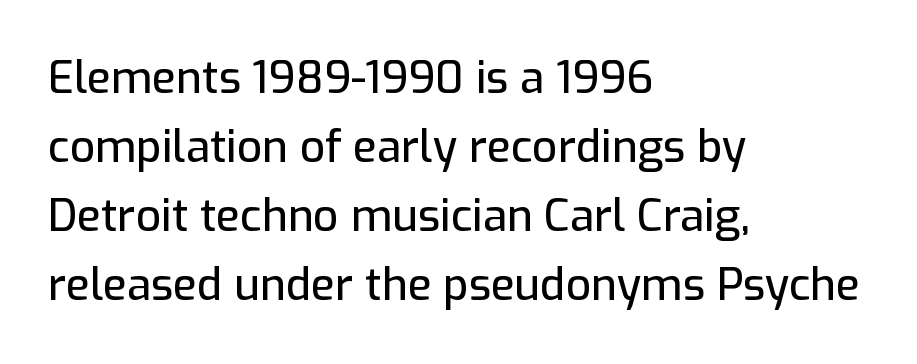
Regarding serifs, this sample does without them. Any mark beneath the type? The region is blank. Think of a printed novel: that variable character pitch is what you see here. The font's upright variant was chosen for this text.
